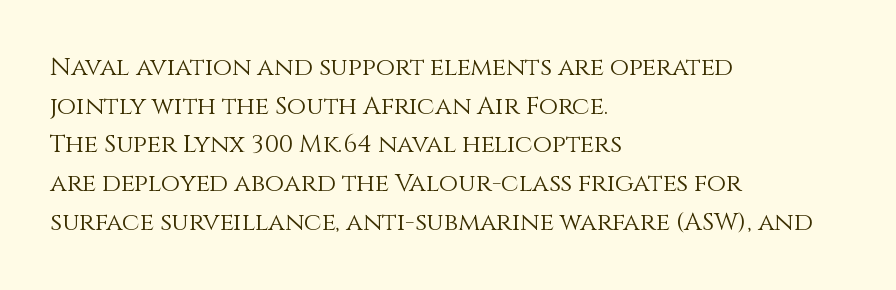
Notice how descenders clear the ascenders below comfortably — that's standard leading. Posture: vertical. Letter spacing: default. This rendering uses left alignment, leaving the right contour irregular.
